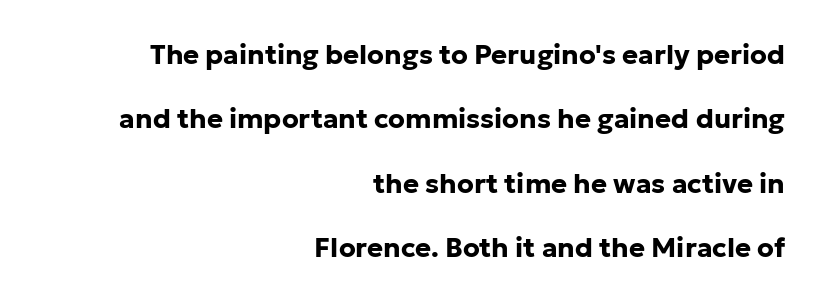
{"italic": "no", "bold": "yes", "underline": "no", "align": "right", "line_spacing": "loose", "line_spacing_ratio": 2.38, "letter_spacing": "normal", "letter_spacing_em": 0.0, "glyph_px": 27}
